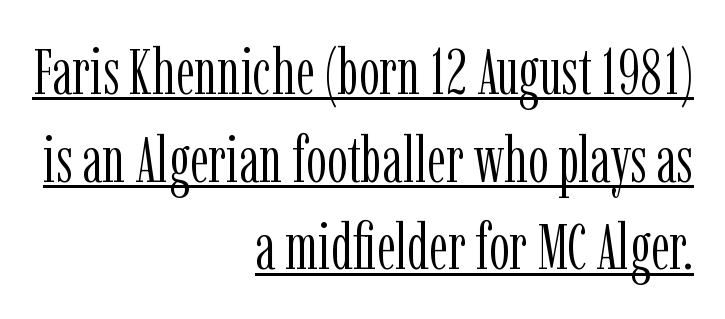
The image shows 65 px light, condensed serif type, upright; set right-aligned, normal line spacing (1.35x), normal letter spacing, underlined; low stroke contrast and a medium x-height.
